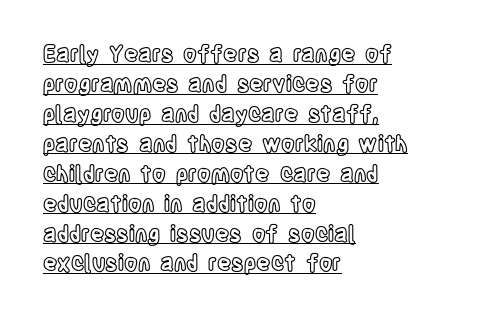
In terms of leading, this rendering sits right in the middle. This sample uses plain, unmodified letter spacing. Italic? Not at all — the glyphs are vertical. The specimen includes a rule beneath the text block's lines. The setting favours the left margin, as ordinary paragraphs usually do.
